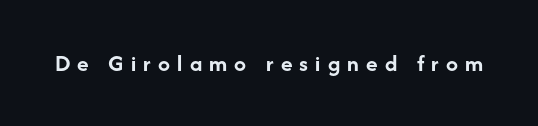
The image shows 24 px bold type, upright; set unusually wide letter spacing (+0.3 em), not underlined.
